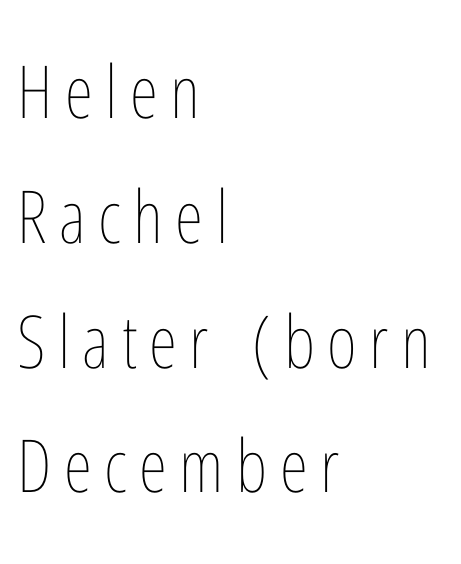
{"italic": "no", "bold": "no", "weight": "thin", "width": "condensed", "stroke_contrast": "low", "x_height": "medium", "monospaced": "no", "underline": "no", "align": "left", "line_spacing_ratio": 1.71, "glyph_px": 73}
